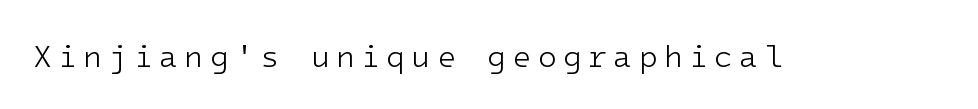
To sum up the face: it is a sans, with no serifs. If you drew a line through each stem, it would be perfectly vertical. Beneath every word, the page is bare. Weight: not bold — regular or lighter. Inter-character spacing is expanded well beyond the font's built-in metrics.
